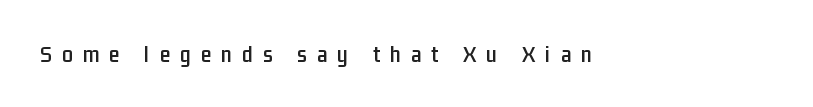
Q: Is the text italic (slanted)? A: No, it is upright.
Q: Is the text underlined? A: No.
Q: Is the spacing between letters normal or unusually wide? A: Unusually wide.
